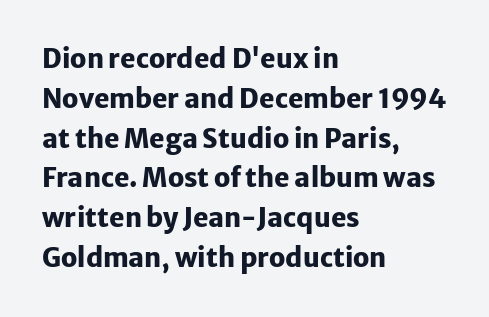
Q: Is the text bold? A: Yes.
Q: Is the text italic (slanted)? A: No, it is upright.
Q: Is the text underlined? A: No.
Q: How is the paragraph aligned? A: Left-aligned.
Q: Is the spacing between letters normal or unusually wide? A: Normal.
Q: Is the spacing between lines tight, normal or loose? A: Normal.
